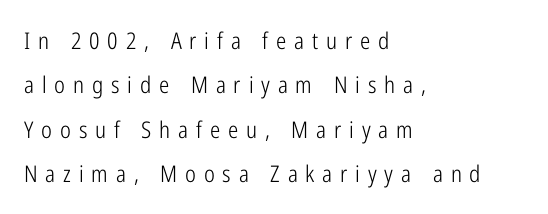
The weight tops out at a normal text grade. Spacing between characters has been opened up far beyond the box default. Teacher's note: observe the even left margin — that is flush-left alignment. The leading is generous, giving the passage an open texture. This sample uses an upright cut, with every glyph sitting square on the baseline.
